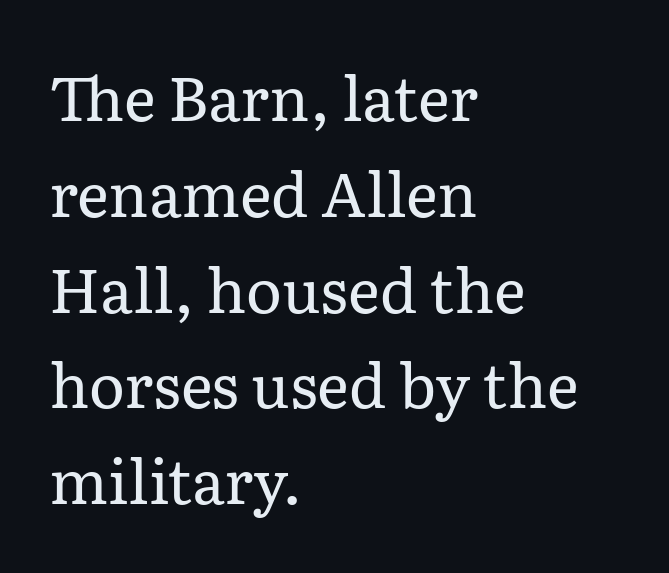
Posture: vertical. Where is the straight margin? On the left. Look at the bottom of the vertical strokes: they flare into serifs here. Here the designer chose a conventional face with non-uniform glyph widths. This rendering features lettering with no underline.
